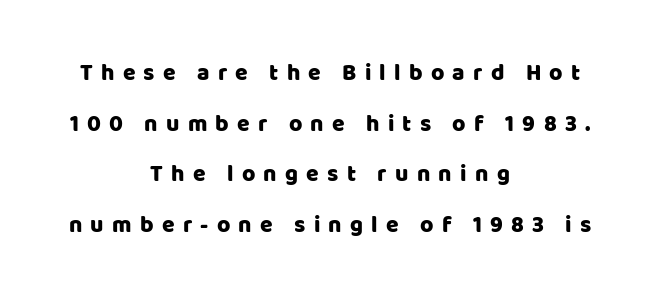
The image shows 23 px text type, upright; set centered, loose line spacing (2.2x), unusually wide letter spacing (+0.36 em), not underlined.
